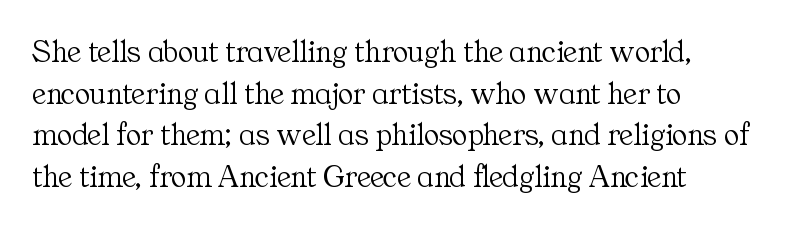
Typeset ragged right — the left edge is the straight one. The letterforms sit at book weight or below. These lines are rendered in a variable-pitch font. Nope, not italic — everything's standing straight. Words float on clear page, feet unadorned.
